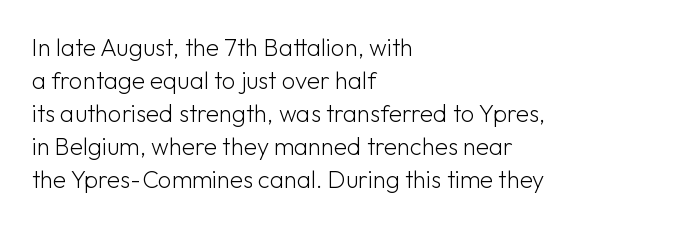
{"italic": "no", "bold": "no", "underline": "no", "align": "left", "line_spacing": "normal", "line_spacing_ratio": 1.37, "letter_spacing": "normal", "letter_spacing_em": 0.0, "glyph_px": 24}
